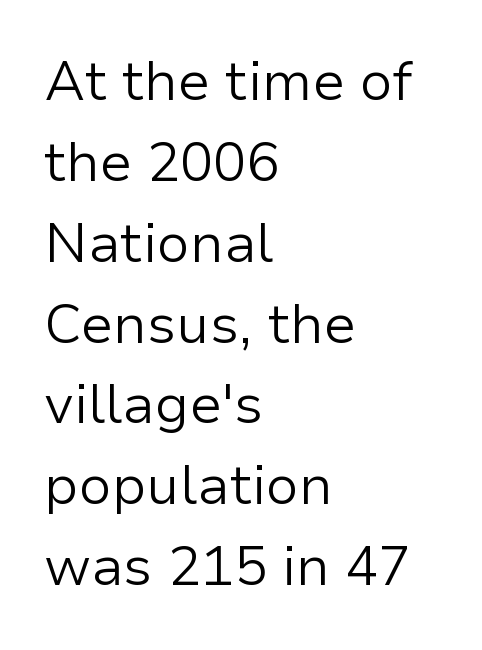
Glyph-to-glyph distance matches everyday printed text. This rendering features lettering with no underline. The passage shown stacks its lines at a standard gap. The typeface has the unassuming heft of standard copy or less. The letters stand upright; this is a roman face.
